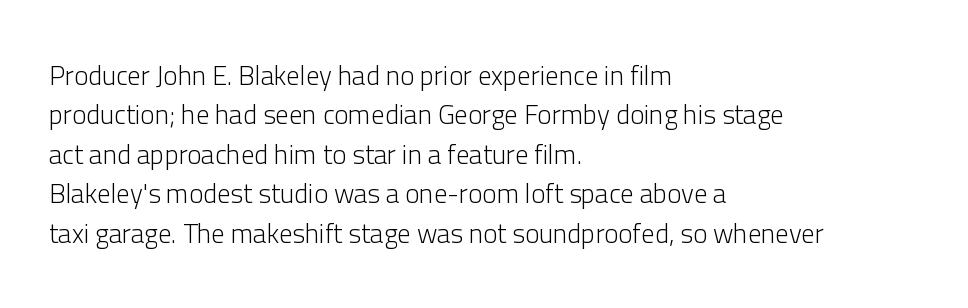
Quick note: not italic, upright. Is the stroke heavy? The answer is a plain regular-or-lighter. The setting favours the left margin, as ordinary paragraphs usually do. Has an underline been added? It has not. Tracking here is standard; glyphs follow each other at the usual distance. Line spacing here is normal.
